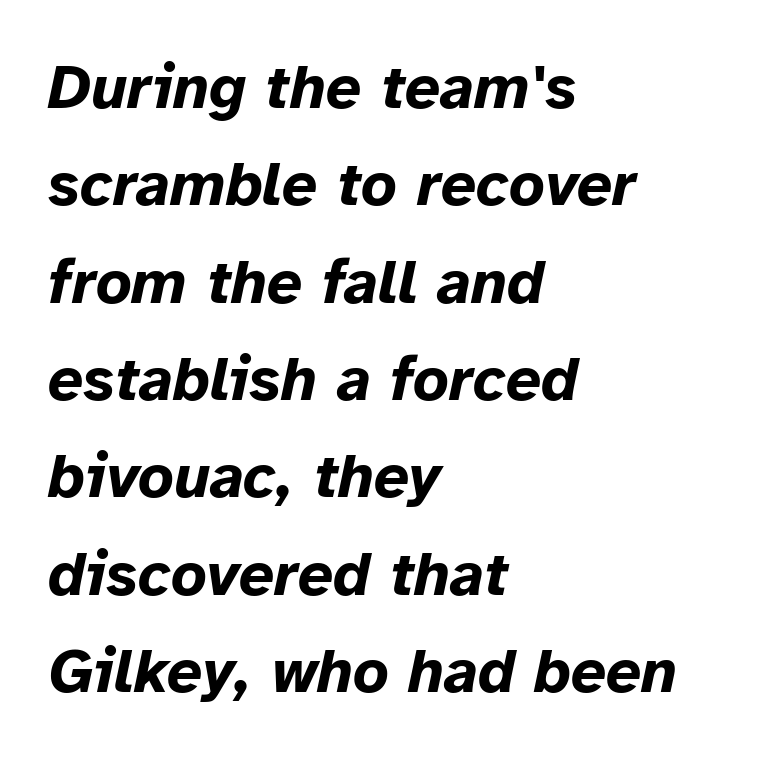
{"italic": "yes", "lean": "right", "slant_degrees": 12, "bold": "yes", "weight": "bold", "width": "normal", "stroke_contrast": "low", "x_height": "medium", "monospaced": "no", "underline": "no", "align": "left", "line_spacing": "normal", "line_spacing_ratio": 1.57, "letter_spacing": "normal", "letter_spacing_em": 0.0, "glyph_px": 62}
